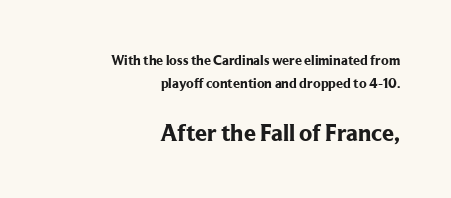
Q: Is the text bold? A: Yes.
Q: Is the text italic (slanted)? A: No, it is upright.
Q: Is the text underlined? A: No.
Q: How is the paragraph aligned? A: Right-aligned.
Q: Is the spacing between letters normal or unusually wide? A: Normal.
Q: Is the spacing between lines tight, normal or loose? A: Normal.
Q: Which block of text is set in a larger size, the first (top) or the second (bottom)? A: The second (bottom) one.
